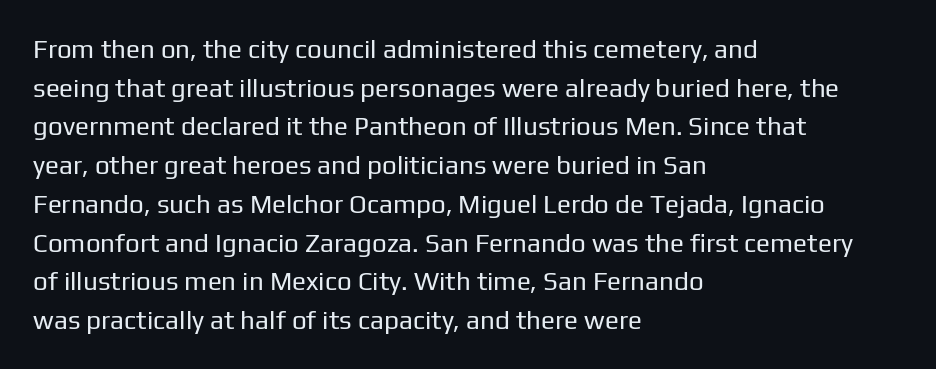
Q: Is the text bold? A: No.
Q: Is the text italic (slanted)? A: No, it is upright.
Q: Is the text underlined? A: No.
Q: How is the paragraph aligned? A: Left-aligned.
Q: Is the spacing between letters normal or unusually wide? A: Normal.
Q: Is the spacing between lines tight, normal or loose? A: Normal.
